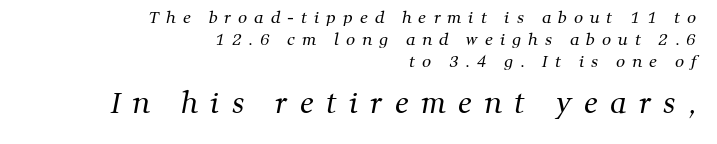
The image shows 28 px regular-weight serif type; set right-aligned, normal line spacing (1.36x), unusually wide letter spacing (+0.44 em), not underlined; the second (bottom) block is 1.75x larger; medium stroke contrast and a medium x-height.
